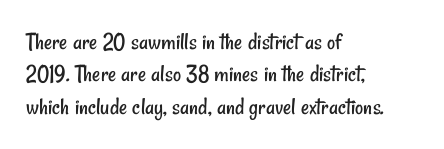
{"bold": "no", "underline": "no", "align": "left", "line_spacing": "normal", "line_spacing_ratio": 1.3, "letter_spacing": "normal", "letter_spacing_em": 0.0, "glyph_px": 25}
